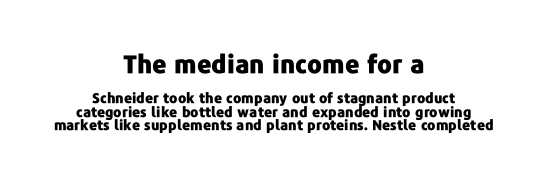
{"italic": "no", "bold": "yes", "underline": "no", "align": "center", "line_spacing": "tight", "line_spacing_ratio": 0.99, "letter_spacing": "normal", "letter_spacing_em": 0.0, "larger_block": "first", "size_ratio": 1.79, "glyph_px": 25}
